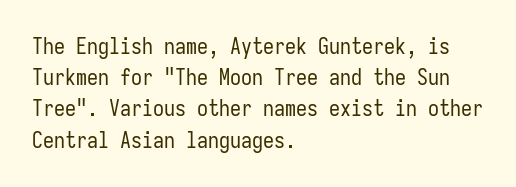
The image shows 22 px text type, upright; set left-aligned, normal line spacing (1.42x), normal letter spacing, not underlined.
